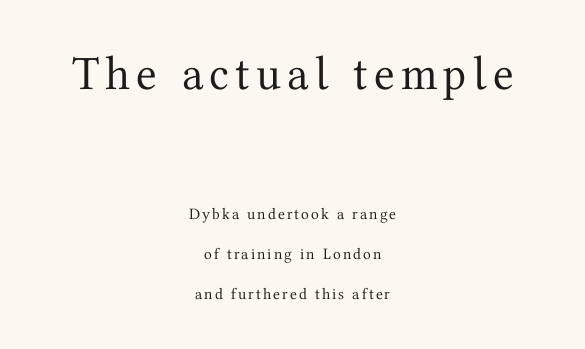
Q: Is the text bold? A: No.
Q: Is the text italic (slanted)? A: No, it is upright.
Q: Is the typeface a serif or a sans-serif typeface? A: Serif.
Q: Is the text underlined? A: No.
Q: How is the paragraph aligned? A: Centered.
Q: Is the spacing between lines tight, normal or loose? A: Loose.
Q: Which block of text is set in a larger size, the first (top) or the second (bottom)? A: The first (top) one.
Q: Width (condensed, normal, or wide)? A: Normal.
Q: Stroke contrast? A: Medium.
Q: x-height? A: Medium.
Q: Monospaced? A: No.
